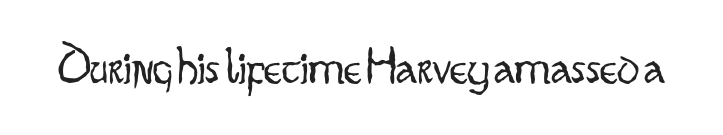
Upright lettering throughout. The face used here is proportionally spaced, like ordinary book or web type. On a weight scale, this lands at 450 or below. The letters carry no serifs — their stems end cleanly without finishing strokes. The specimen omits any rule beneath the text block's lines.
